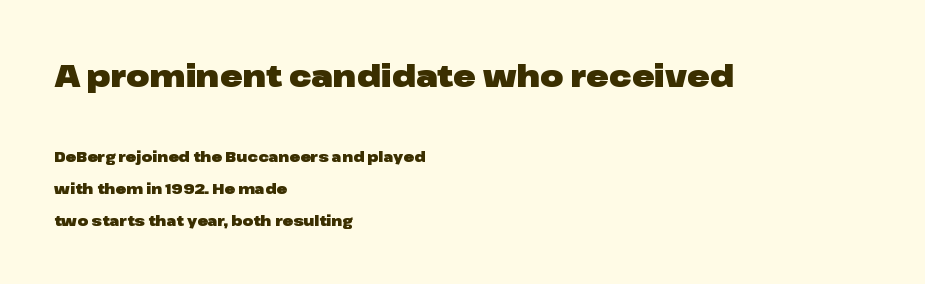
{"serif": "no", "italic": "no", "bold": "yes", "weight": "heavy", "width": "wide", "stroke_contrast": "low", "x_height": "medium", "monospaced": "no", "underline": "no", "align": "left", "line_spacing": "loose", "line_spacing_ratio": 2.29, "letter_spacing": "normal", "letter_spacing_em": 0.0, "larger_block": "first", "size_ratio": 2.14, "glyph_px": 30}
